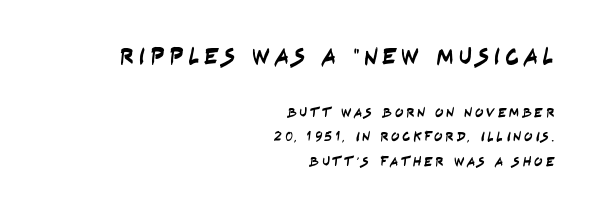
The image shows 24 px text type; set right-aligned, line spacing 1.74x, not underlined; the first (top) block is 1.71x larger.
